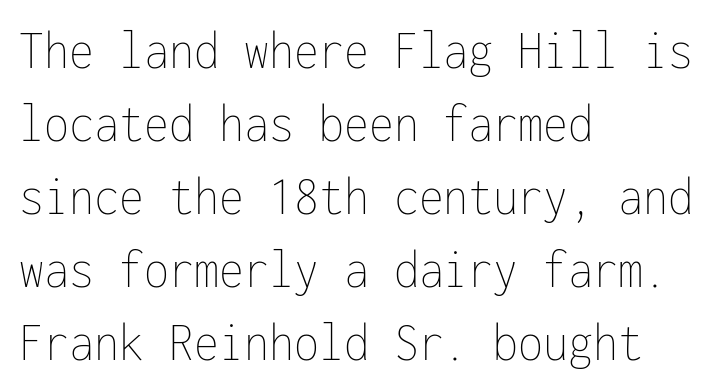
What stands out about the letter spacing? Nothing — it is the standard amount. Summary of vertical rhythm: regular, with standard interline spacing. Which margin do the lines hug? The left one — the right edge is uneven. Quick note: underline off. The weight tops out at a normal text grade.
